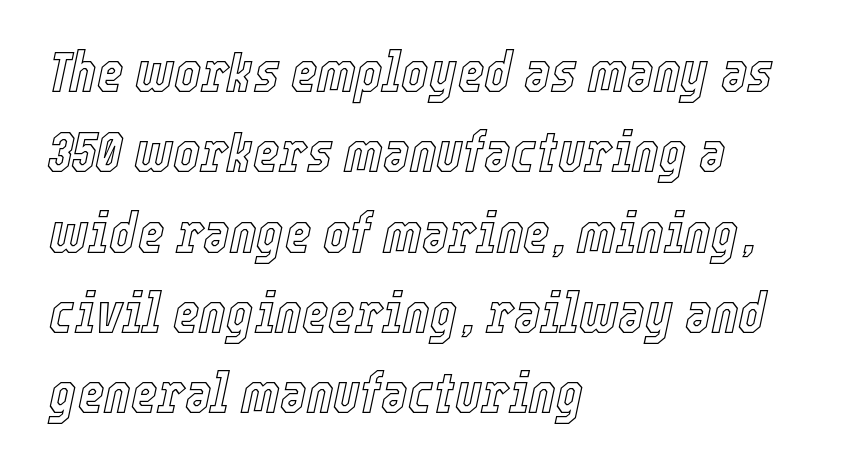
{"italic": "yes", "lean": "right", "slant_degrees": 12, "width": "condensed", "x_height": "medium", "monospaced": "no", "underline": "no", "align": "left", "line_spacing": "normal", "line_spacing_ratio": 1.41, "letter_spacing": "normal", "letter_spacing_em": 0.0, "glyph_px": 57}
